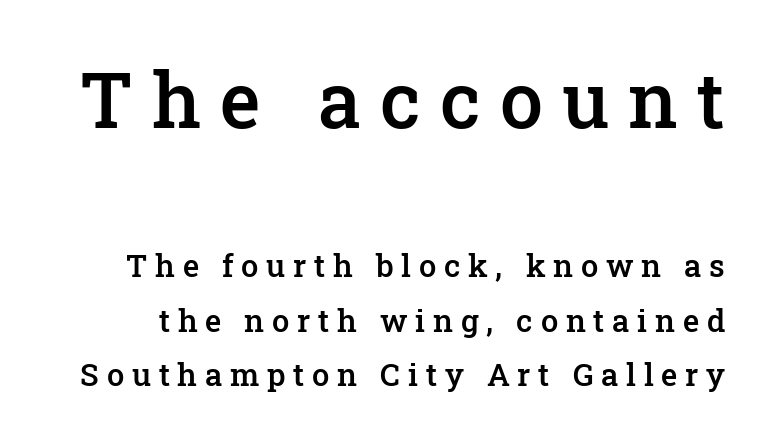
{"serif": "yes", "italic": "no", "bold": "semi", "weight": "semibold", "width": "normal", "stroke_contrast": "low", "x_height": "medium", "monospaced": "no", "underline": "no", "line_spacing_ratio": 1.76, "letter_spacing": "wide", "letter_spacing_em": 0.25, "larger_block": "first", "size_ratio": 2.48, "glyph_px": 77}
